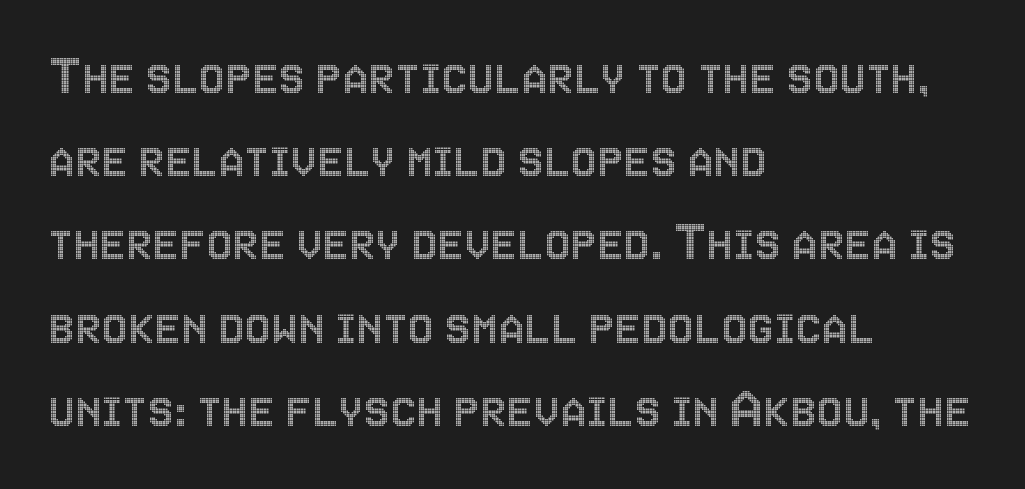
The image shows 59 px condensed type, upright; set left-aligned, normal line spacing (1.41x), normal letter spacing, not underlined; a large x-height.
